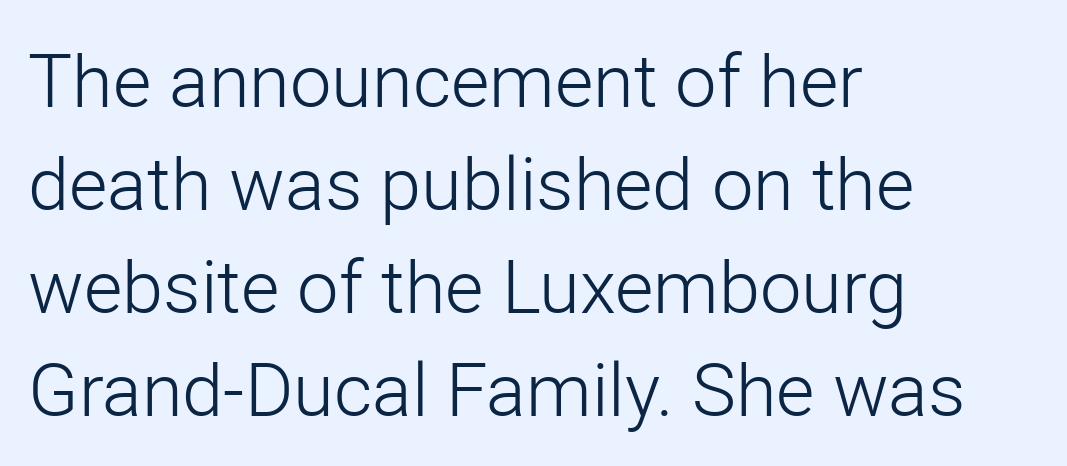
{"serif": "no", "italic": "no", "bold": "no", "weight": "light", "width": "normal", "stroke_contrast": "low", "x_height": "medium", "monospaced": "no", "underline": "no", "align": "left", "line_spacing": "normal", "line_spacing_ratio": 1.39, "letter_spacing": "normal", "letter_spacing_em": 0.0, "glyph_px": 74}
